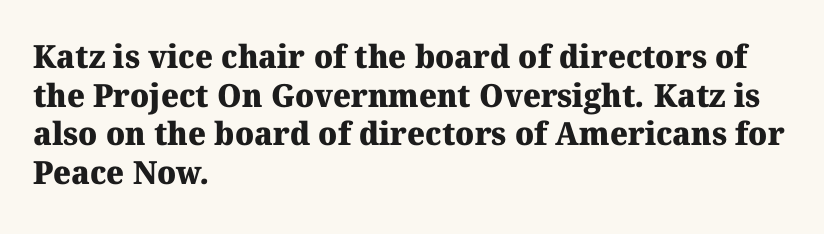
Default kerning and tracking; the words read as compact shapes. Visually the block forms a straight wall on the left and a jagged coastline on the right. In terms of letterform style, serifs are clearly present. The letters are bold, with thick, heavy strokes.
